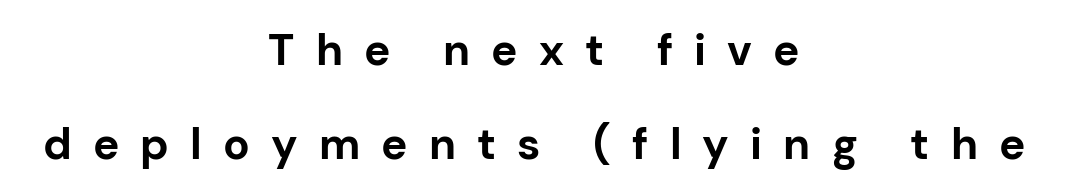
The image shows 44 px bold sans-serif type, upright; set centered, loose line spacing (2.14x), unusually wide letter spacing (+0.48 em), not underlined; low stroke contrast and a medium x-height.
